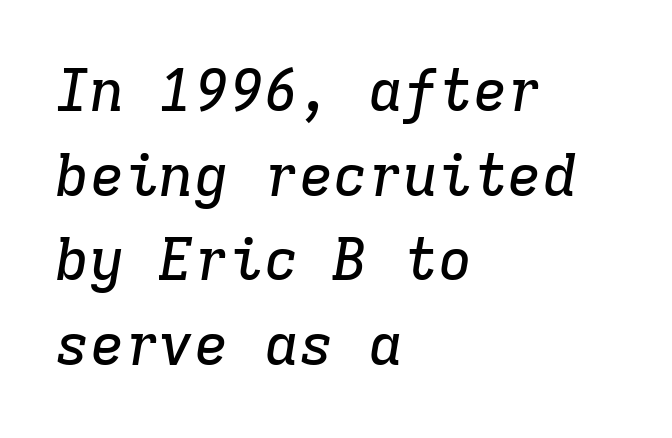
Q: Is the text italic (slanted)? A: Yes, it leans right by about 9 degrees.
Q: Is the typeface a serif or a sans-serif typeface? A: Serif.
Q: Is the text underlined? A: No.
Q: How is the paragraph aligned? A: Left-aligned.
Q: Is the spacing between letters normal or unusually wide? A: Normal.
Q: Is the spacing between lines tight, normal or loose? A: Normal.
Q: Width (condensed, normal, or wide)? A: Normal.
Q: Stroke contrast? A: Low.
Q: x-height? A: Medium.
Q: Monospaced? A: Yes.
